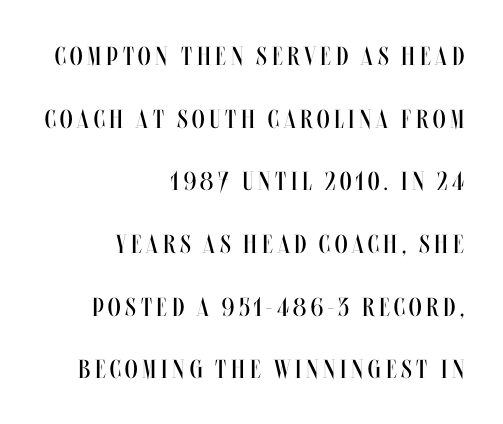
The image shows 26 px text type, upright; set right-aligned, loose line spacing (2.41x), not underlined.
